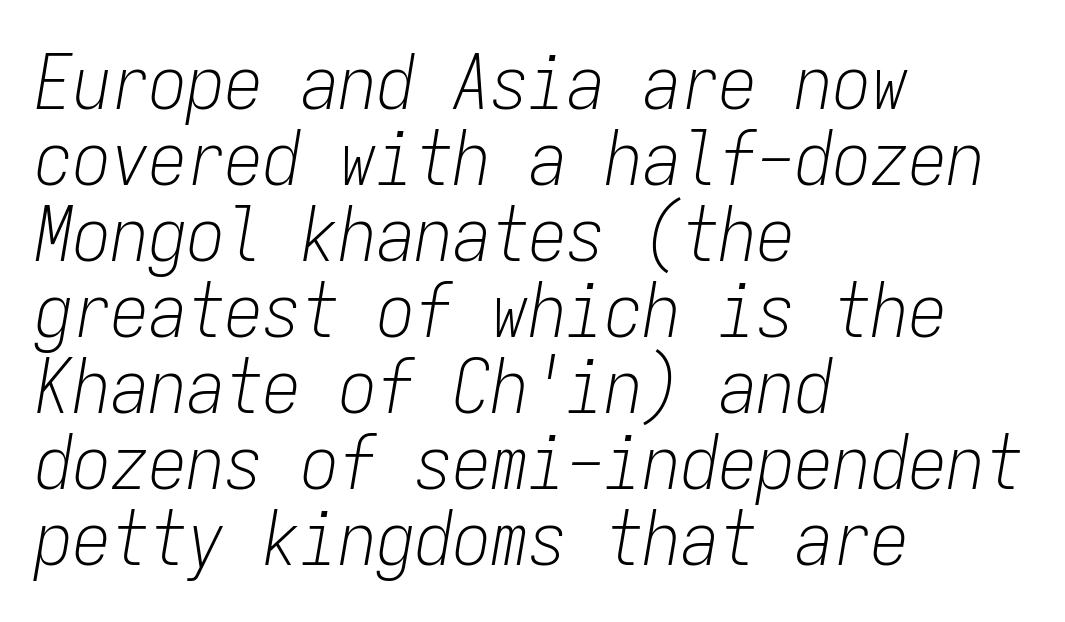
Horizontal alignment here is leftward, the default for most running prose. The rendering uses typewriter-style spacing with identical character cells. Glance below the letters and you will spot only blank space. Italic? Definitely — the glyphs are oblique. The cut favours lightness, reaching ordinary text weight at its darkest. The tracking reads as untouched default to a designer's eye.
